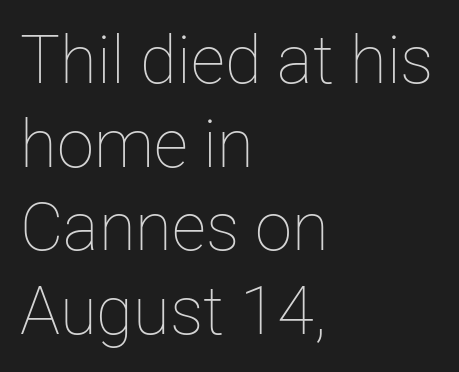
{"italic": "no", "bold": "no", "weight": "thin", "width": "normal", "stroke_contrast": "low", "x_height": "medium", "monospaced": "no", "underline": "no", "align": "left", "line_spacing": "normal", "line_spacing_ratio": 1.25, "letter_spacing": "normal", "letter_spacing_em": 0.0, "glyph_px": 67}
